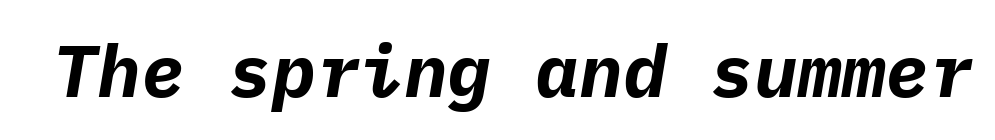
Caption: standard tracking, unaltered. When letters slant like this, we call the style italic. Nobody drew a line under any word here. Is the type bold? Yes — the strokes are clearly thick and heavy.
